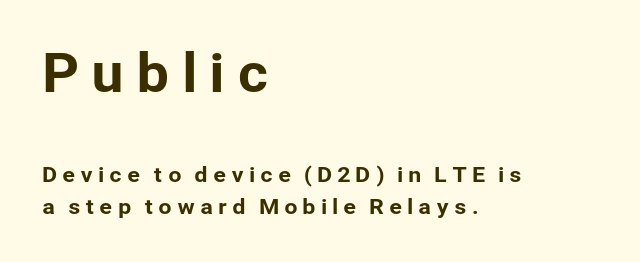
The tracking jumps out immediately: characters are airy and widely separated. Leading: standard. Typeset ragged right — the left edge is the straight one. Here the designer chose a conventional face with non-uniform glyph widths.
